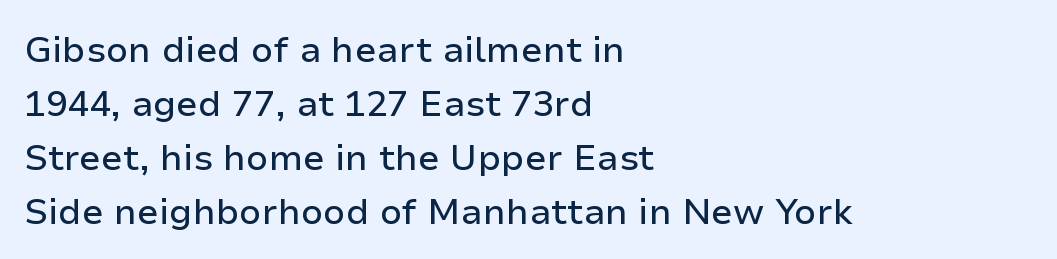
Q: Is the text italic (slanted)? A: No, it is upright.
Q: Is the typeface a serif or a sans-serif typeface? A: Sans-serif.
Q: Is the text underlined? A: No.
Q: How is the paragraph aligned? A: Left-aligned.
Q: Is the spacing between letters normal or unusually wide? A: Normal.
Q: Is the spacing between lines tight, normal or loose? A: Normal.
Q: Width (condensed, normal, or wide)? A: Normal.
Q: Stroke contrast? A: Low.
Q: x-height? A: Medium.
Q: Monospaced? A: No.
